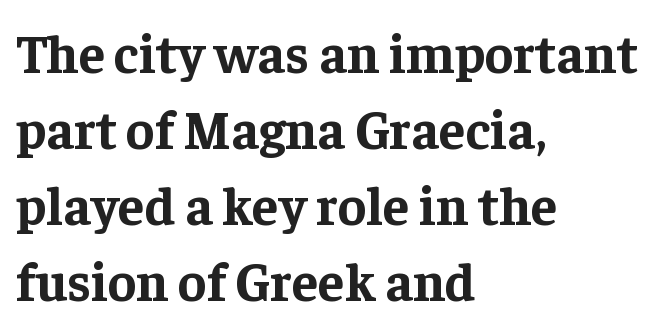
Leftover space on each line is placed entirely after the last word. The type sits square on the baseline with zero lean. The typesetting leans heavy: a genuine bold. The rendering uses a moderate line-height, typical for paragraphs.
